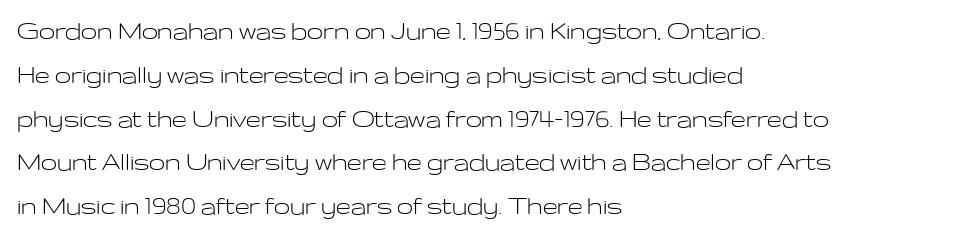
The image shows 29 px light, wide sans-serif type, upright; set left-aligned, normal line spacing (1.51x), normal letter spacing, not underlined; low stroke contrast and a medium x-height.
